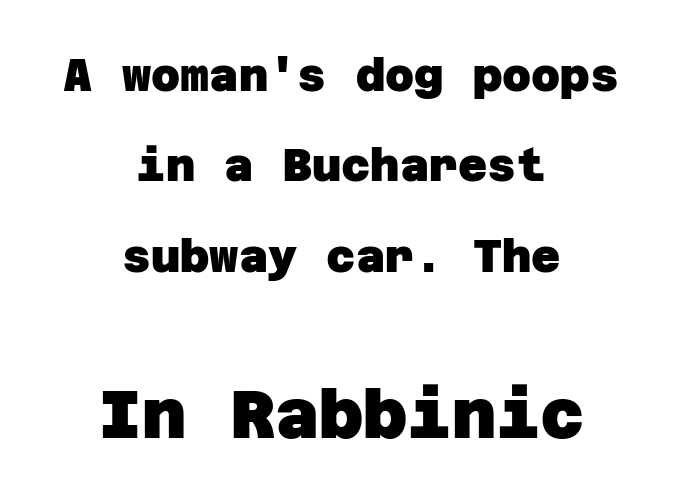
The image shows 68 px heavy sans-serif type; set centered, loose line spacing (2.01x), normal letter spacing, not underlined; the second (bottom) block is 1.51x larger; low stroke contrast and a large x-height.
